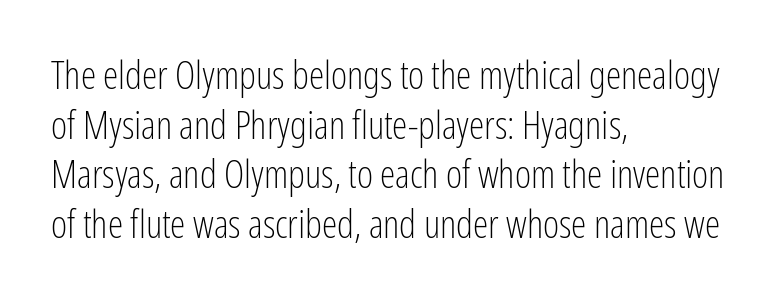
{"serif": "no", "italic": "no", "bold": "no", "weight": "light", "width": "condensed", "stroke_contrast": "low", "x_height": "medium", "monospaced": "no", "underline": "no", "align": "left", "line_spacing": "normal", "line_spacing_ratio": 1.27, "letter_spacing": "normal", "letter_spacing_em": 0.0, "glyph_px": 39}
